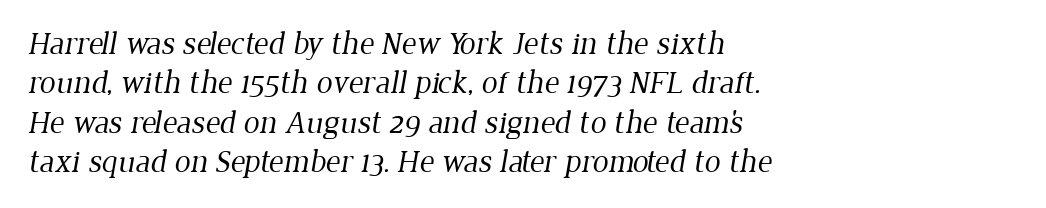
Where is the straight margin? On the left. Typographically, this falls in the serif category. Letter spacing: default. The strip under each line holds only bare page. No letter is thick-stroked: the sample isn't bold.
